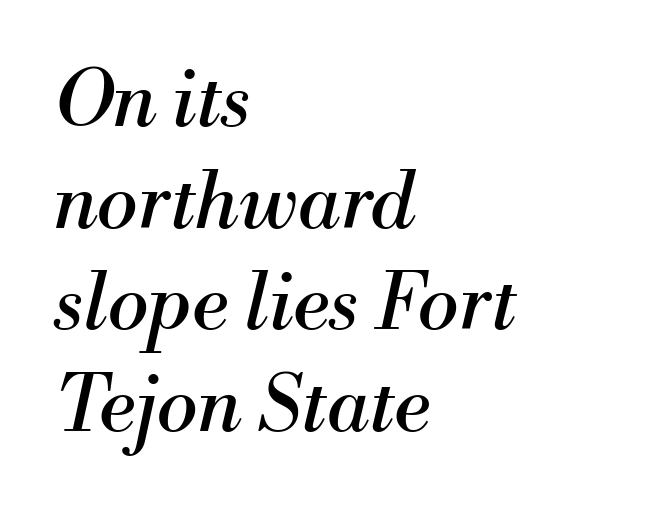
Q: Is the text bold? A: No.
Q: Is the text italic (slanted)? A: Yes, it leans right by about 13 degrees.
Q: Is the typeface a serif or a sans-serif typeface? A: Serif.
Q: Is the text underlined? A: No.
Q: How is the paragraph aligned? A: Left-aligned.
Q: Is the spacing between letters normal or unusually wide? A: Normal.
Q: Is the spacing between lines tight, normal or loose? A: Normal.
Q: Width (condensed, normal, or wide)? A: Normal.
Q: Stroke contrast? A: Medium.
Q: x-height? A: Small.
Q: Monospaced? A: No.
